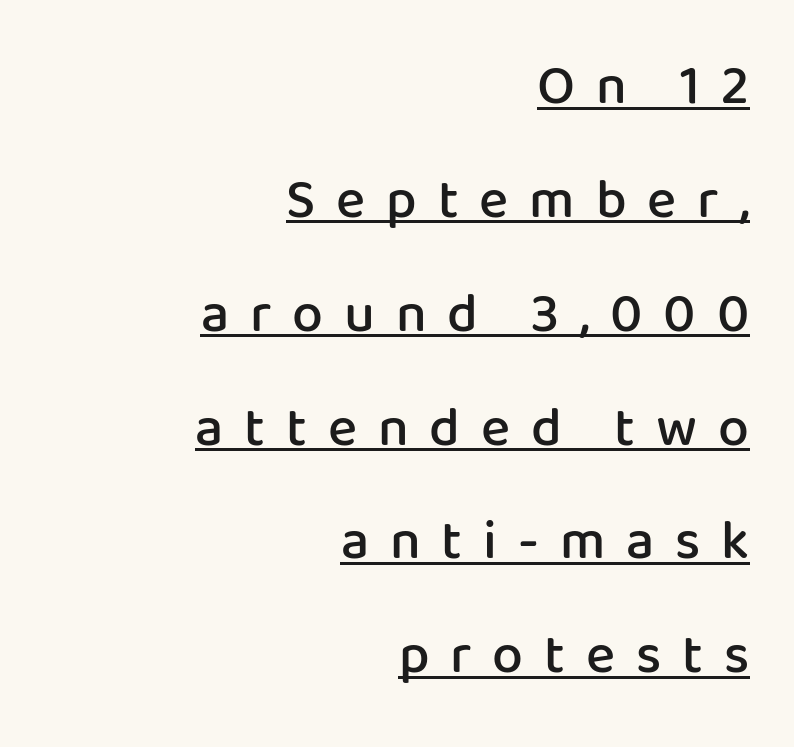
The lettering holds an erect, upright posture throughout. The glyphs in this specimen are sans serif. The letters advance in unequal steps, a hallmark of proportional type. The designer dialed line spacing up above the default. Beneath each row of characters lies a ruled line. Which margin do the lines hug? The right one — the left edge is uneven.
